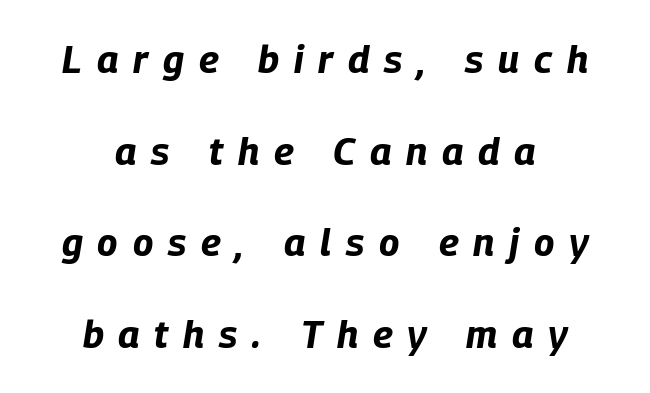
{"italic": "yes", "lean": "right", "slant_degrees": 9, "bold": "yes", "weight": "bold", "width": "condensed", "stroke_contrast": "low", "x_height": "large", "monospaced": "no", "underline": "no", "align": "center", "line_spacing": "loose", "line_spacing_ratio": 2.41, "letter_spacing": "wide", "letter_spacing_em": 0.39, "glyph_px": 38}
